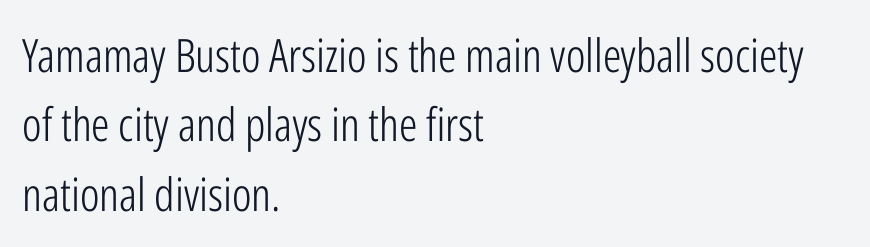
No word sits above an underline. This is roman type, the default non-slanted kind. Looks like regular typesetting: each glyph gets only the width it needs. Compared with a typical body face, this is equally light or lighter still. Nobody touched the tracking dial on this one. Compared with a centered layout, this one pins lines to the left instead.
